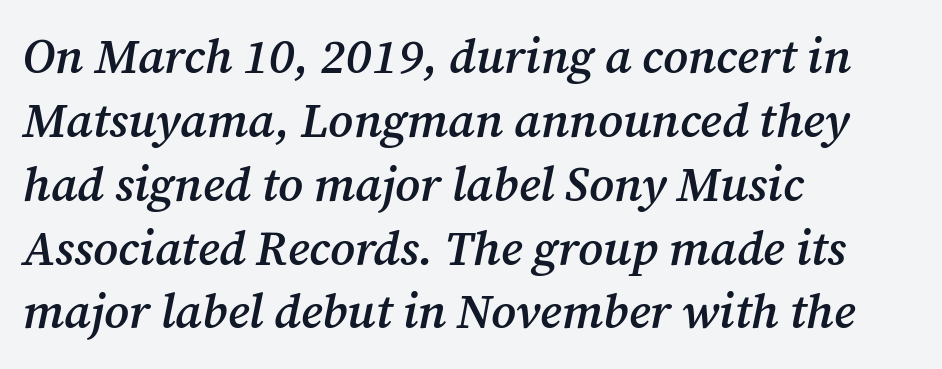
Note: serifs present on the glyphs. I'd describe the lettering as semibold — firm but not a full bold. The string is rendered with underlining switched off. Layout note: lines flush left. The text carries the slant typical of an italic or oblique font. Spacing between characters is what you'd get straight out of the box.
